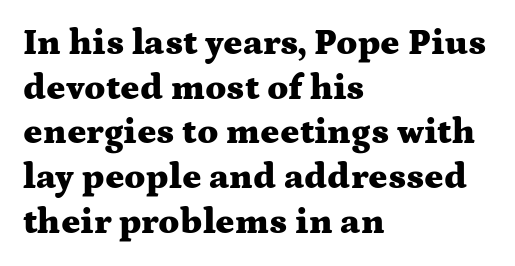
{"serif": "yes", "italic": "no", "bold": "yes", "weight": "heavy", "width": "wide", "stroke_contrast": "medium", "x_height": "medium", "monospaced": "no", "underline": "no", "align": "left", "line_spacing_ratio": 1.24, "letter_spacing": "normal", "letter_spacing_em": 0.0, "glyph_px": 36}
